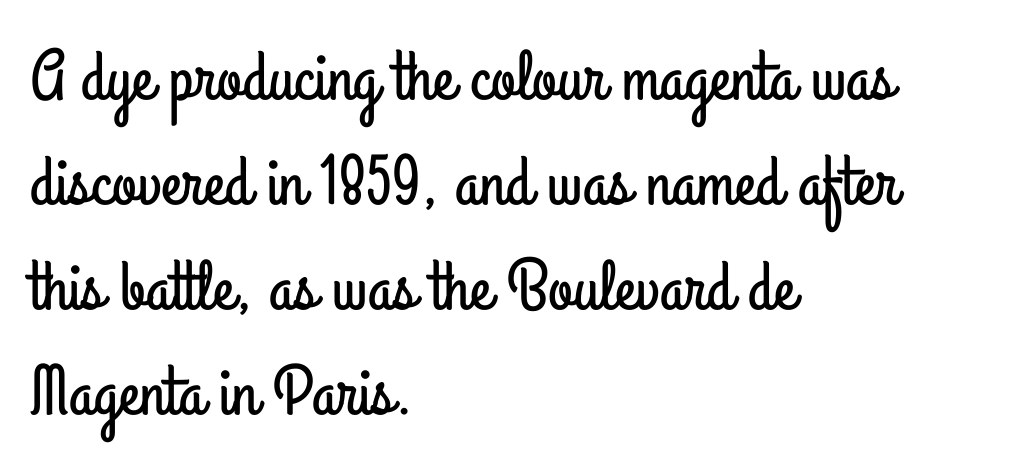
Q: Is the text italic (slanted)? A: No, it is upright.
Q: Is the typeface a serif or a sans-serif typeface? A: Sans-serif.
Q: Is the text underlined? A: No.
Q: How is the paragraph aligned? A: Left-aligned.
Q: Is the spacing between letters normal or unusually wide? A: Normal.
Q: Is the spacing between lines tight, normal or loose? A: Normal.
Q: Width (condensed, normal, or wide)? A: Condensed.
Q: Stroke contrast? A: Low.
Q: x-height? A: Small.
Q: Monospaced? A: No.
